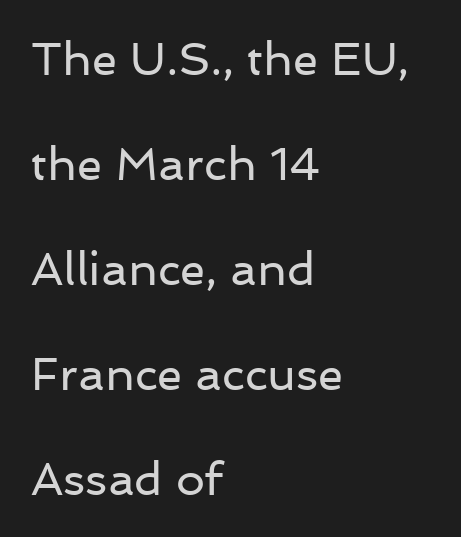
The image shows 46 px regular-weight sans-serif type, upright; set left-aligned, loose line spacing (2.28x), normal letter spacing, not underlined; low stroke contrast and a medium x-height.
